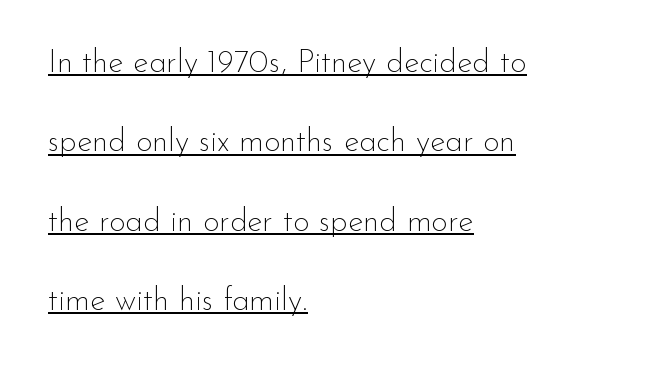
The image shows 32 px thin sans-serif type, upright; set left-aligned, loose line spacing (2.48x), normal letter spacing, underlined; low stroke contrast and a small x-height.
